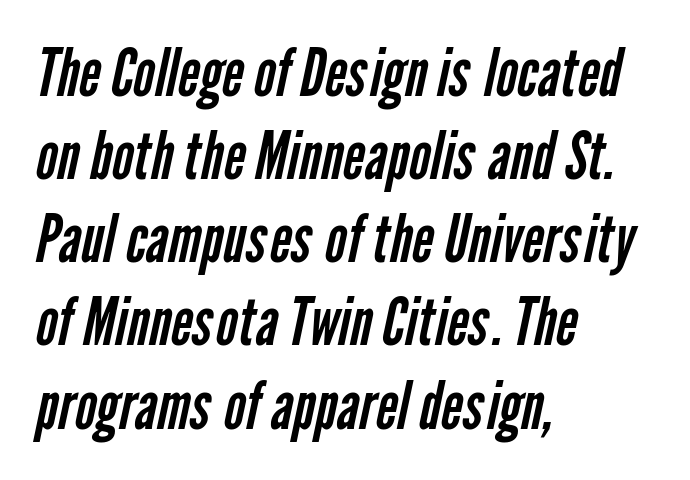
Between one letter and the next there's only the usual sliver of space. Is this a fixed-width face? No — the glyphs have proportional, varying widths. Font category for this specimen: sans-serif. Nobody drew a line under any word here. The cut favours lightness, reaching ordinary text weight at its darkest. Short and long lines alike share a common starting point at left.
